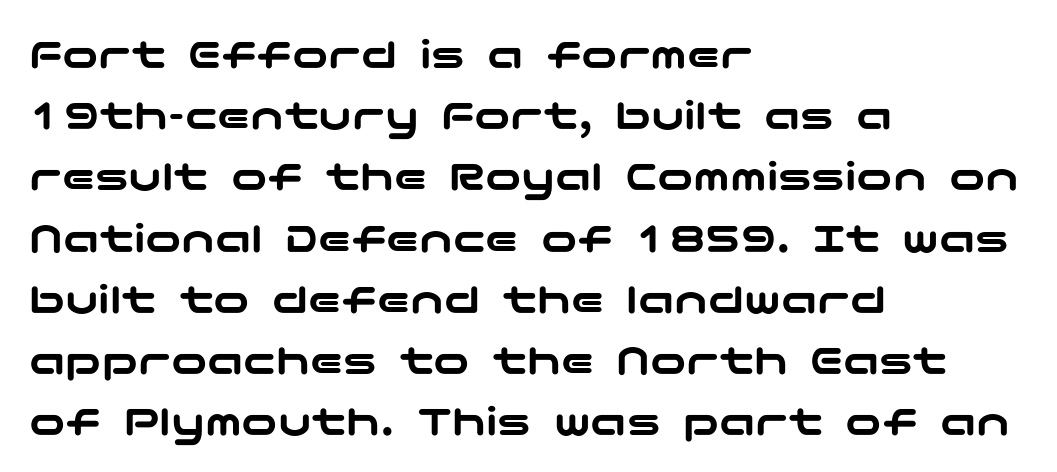
Posture: straight, roman, zero tilt. These lines are set flush left with a ragged right edge. Nothing sits at the stroke ends, so this counts as sans-serif. A typesetter would call this zero additional tracking. Lines of text with bare space underneath.
